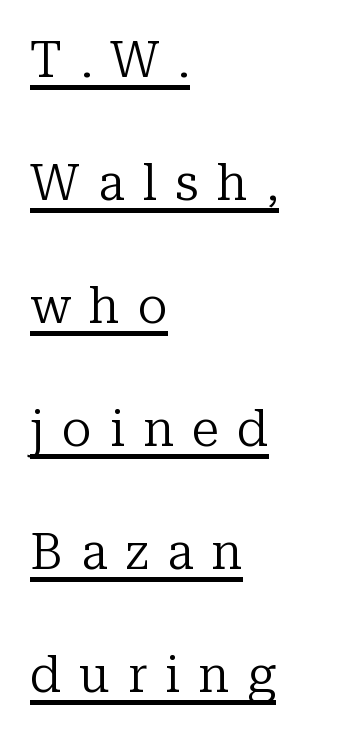
{"serif": "yes", "italic": "no", "bold": "no", "weight": "regular", "width": "normal", "stroke_contrast": "low", "x_height": "medium", "monospaced": "no", "underline": "yes", "align": "left", "line_spacing": "loose", "line_spacing_ratio": 2.46, "letter_spacing": "wide", "letter_spacing_em": 0.36, "glyph_px": 50}
